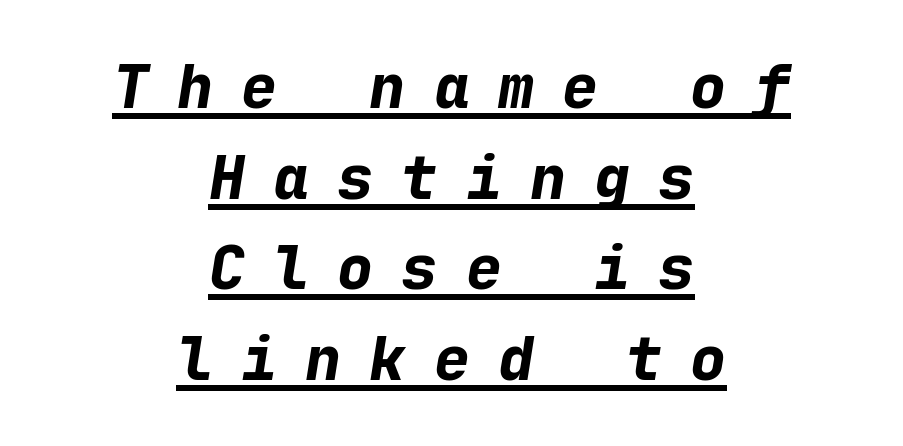
The image shows 60 px bold type, italic (leaning right), monospaced; set centered, normal line spacing (1.51x), unusually wide letter spacing (+0.47 em), underlined; low stroke contrast and a medium x-height.
